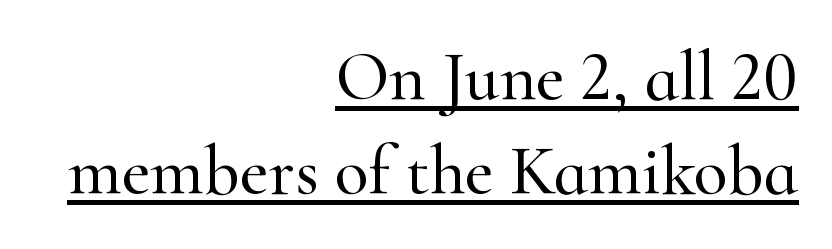
Q: Is the text italic (slanted)? A: No, it is upright.
Q: Is the typeface a serif or a sans-serif typeface? A: Serif.
Q: Is the text underlined? A: Yes.
Q: How is the paragraph aligned? A: Right-aligned.
Q: Is the spacing between letters normal or unusually wide? A: Normal.
Q: Is the spacing between lines tight, normal or loose? A: Normal.
Q: Width (condensed, normal, or wide)? A: Normal.
Q: Stroke contrast? A: High.
Q: x-height? A: Small.
Q: Monospaced? A: No.
